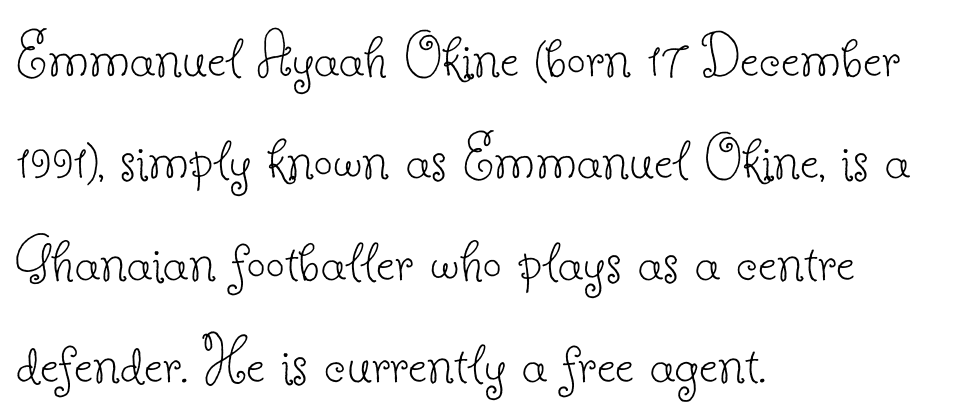
The image shows 67 px thin serif type, upright; set left-aligned, normal line spacing (1.52x), normal letter spacing, not underlined; low stroke contrast and a small x-height.
